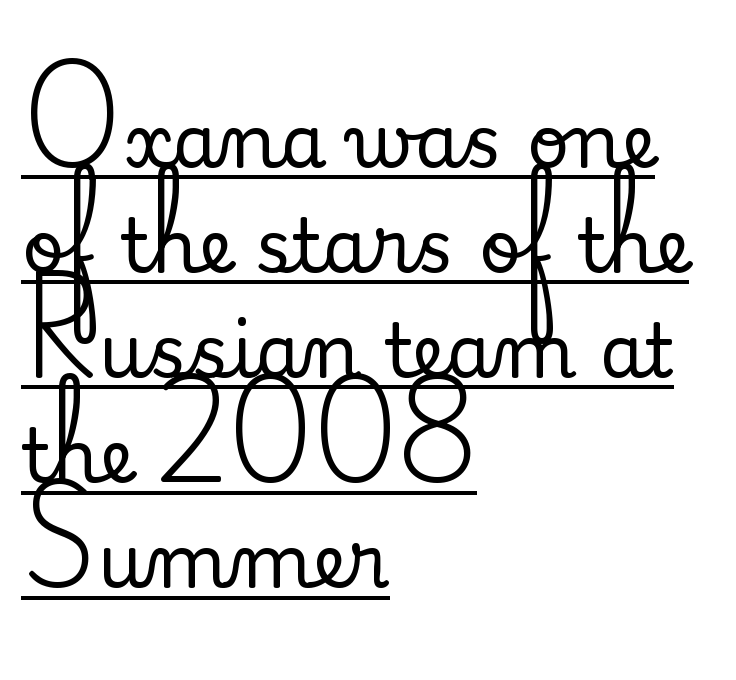
The image shows 74 px serif type, upright; set left-aligned, normal line spacing (1.42x), normal letter spacing, underlined; medium stroke contrast and a small x-height.
